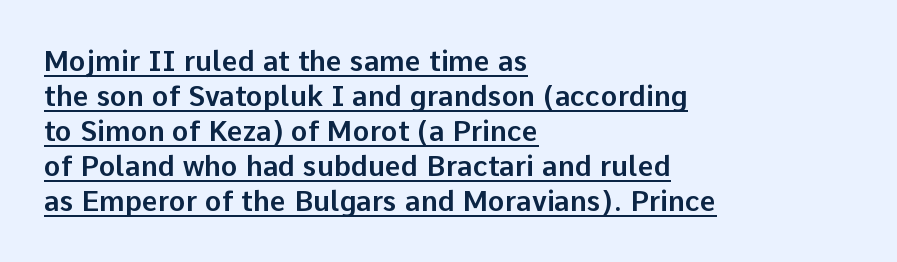
This sample uses an upright cut, with every glyph sitting square on the baseline. Reading down the column, the eye jumps a familiar distance to each next line. The face used here is rendered with its standard letterfit. Line starts are locked; line ends wander. Notice how a bar underscores the lettering throughout. The passage shown is typed in a proportional face where columns would drift.
